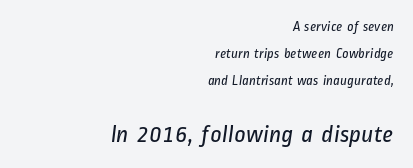
{"bold": "no", "underline": "no", "align": "right", "line_spacing": "loose", "line_spacing_ratio": 1.93, "letter_spacing": "normal", "letter_spacing_em": 0.0, "larger_block": "second", "size_ratio": 1.79, "glyph_px": 25}
